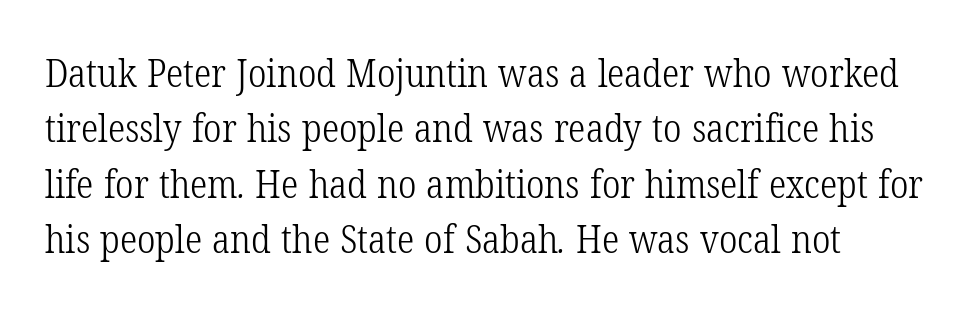
{"serif": "yes", "bold": "no", "weight": "light", "width": "condensed", "stroke_contrast": "low", "x_height": "medium", "monospaced": "no", "underline": "no", "line_spacing": "normal", "line_spacing_ratio": 1.42, "letter_spacing": "normal", "letter_spacing_em": 0.0, "glyph_px": 39}
